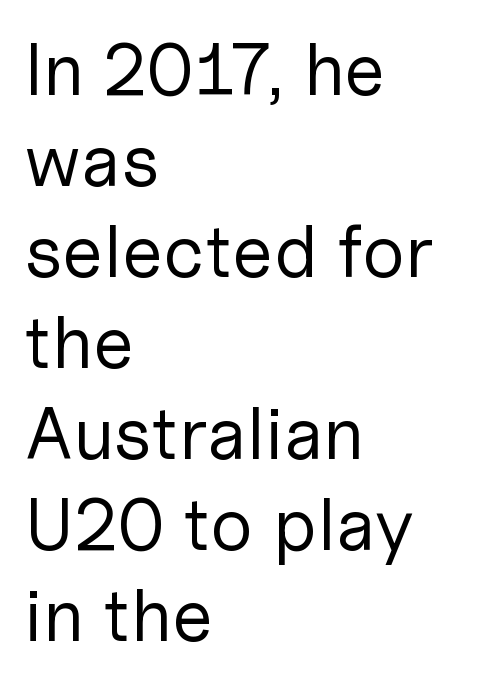
The image shows 74 px regular-weight sans-serif type, upright; set left-aligned, line spacing 1.23x, normal letter spacing, not underlined; low stroke contrast and a medium x-height.
